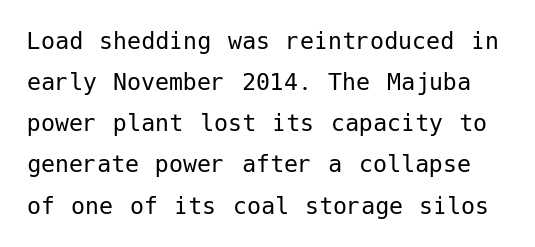
Compared with typical body copy, the letter spacing here is the same. The typesetting does not lean heavy: it is not bold. The axis of the letterforms is exactly vertical. Leading: standard. The rendering shows plain stroke endings on the letterforms — a sans-serif design. Check the space under the baseline: it is left empty.
